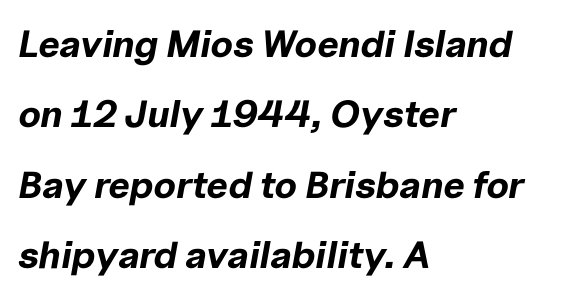
The image shows 38 px bold type, italic (leaning right); set left-aligned, line spacing 1.85x, normal letter spacing, not underlined; low stroke contrast and a medium x-height.
